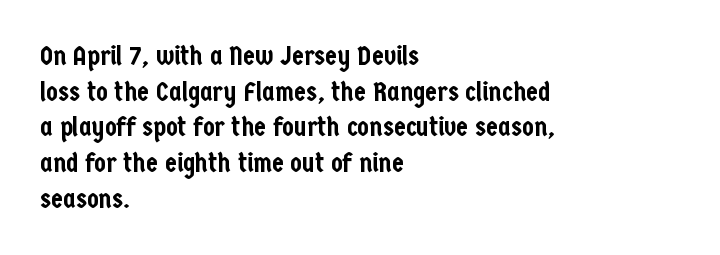
Line spacing here is normal. In terms of posture, this sample is upright. A bare baseline throughout the passage. Does the copy run flush right? No — it runs flush left. You could call the tracking neutral — neither tight nor loose.
